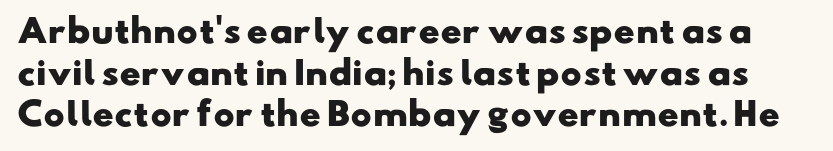
Descender tails drop into unmarked territory. The rendering shows plain stroke endings on the letterforms — a sans-serif design. Heft: maximum for text — a bold. Notice how descenders clear the ascenders below comfortably — that's standard leading.
